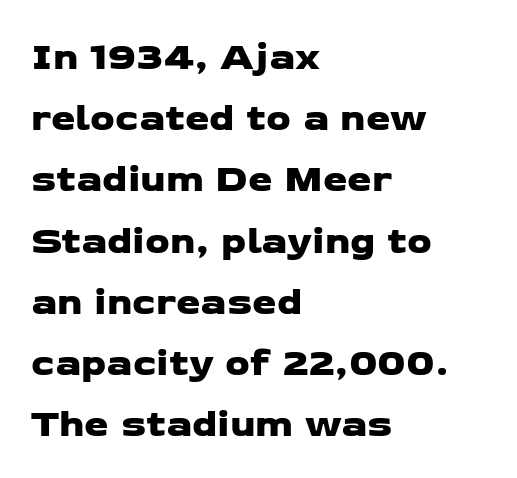
Words appear dense and cohesive because spacing is normal. The rendering uses natural spacing where letterforms have individual widths. Just letters on the line, the space beneath them empty. How would I describe the line gaps? Plain and ordinary. No feet cap the strokes, marking this as sans-serif type.
